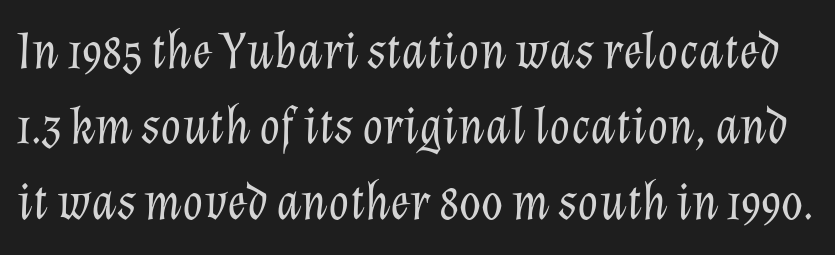
Q: Is the text bold? A: No.
Q: Is the text italic (slanted)? A: Yes, it leans right by about 12 degrees.
Q: Is the text underlined? A: No.
Q: Is the spacing between letters normal or unusually wide? A: Normal.
Q: Is the spacing between lines tight, normal or loose? A: Normal.
Q: Width (condensed, normal, or wide)? A: Normal.
Q: Stroke contrast? A: Low.
Q: x-height? A: Medium.
Q: Monospaced? A: No.
